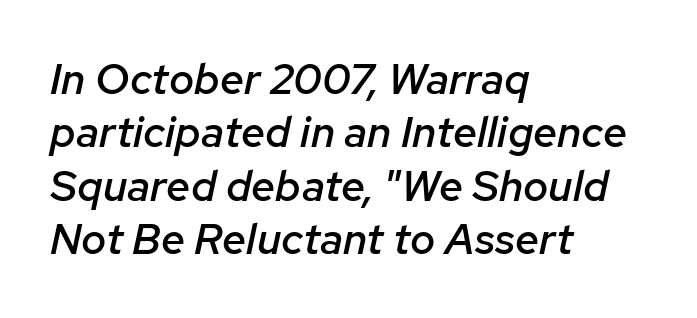
The image shows 43 px semibold type, italic (leaning right); set left-aligned, line spacing 1.24x, normal letter spacing, not underlined; low stroke contrast and a medium x-height.
